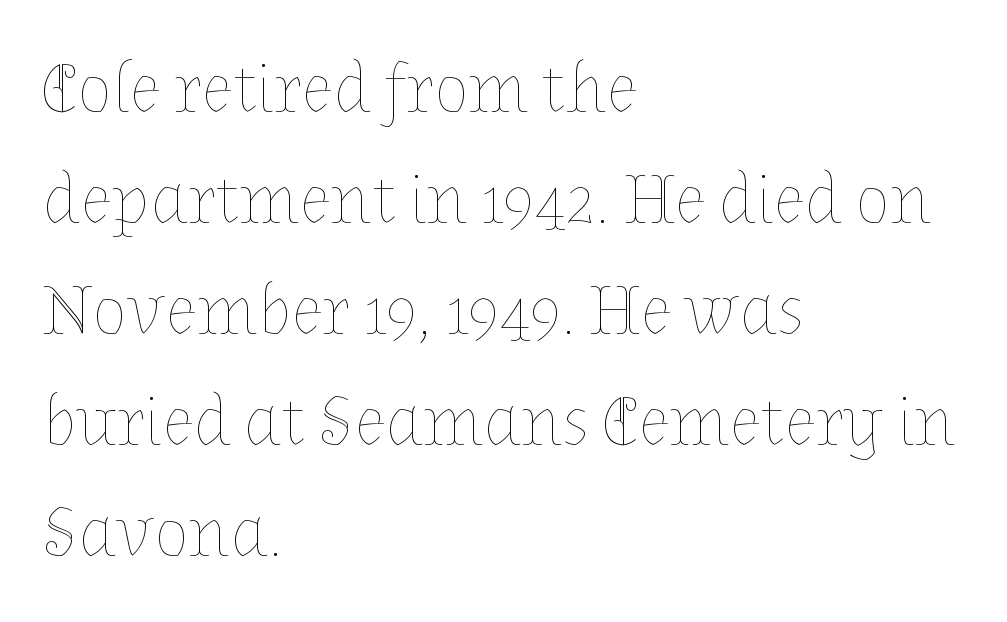
Caption: face not bold, strokes unweighted. Style check: upright. A typesetter would call this zero additional tracking. Notice how descenders clear the ascenders below comfortably — that's standard leading. The passage is arranged the way most books set body copy — flush left.
